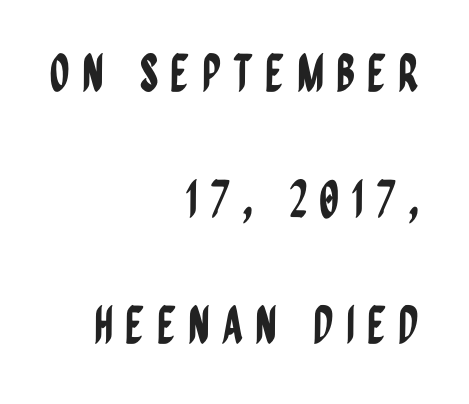
Q: Is the text italic (slanted)? A: No, it is upright.
Q: Is the typeface a serif or a sans-serif typeface? A: Sans-serif.
Q: Is the text underlined? A: No.
Q: How is the paragraph aligned? A: Right-aligned.
Q: Is the spacing between letters normal or unusually wide? A: Unusually wide.
Q: Is the spacing between lines tight, normal or loose? A: Loose.
Q: Width (condensed, normal, or wide)? A: Condensed.
Q: Stroke contrast? A: Low.
Q: x-height? A: Large.
Q: Monospaced? A: No.
